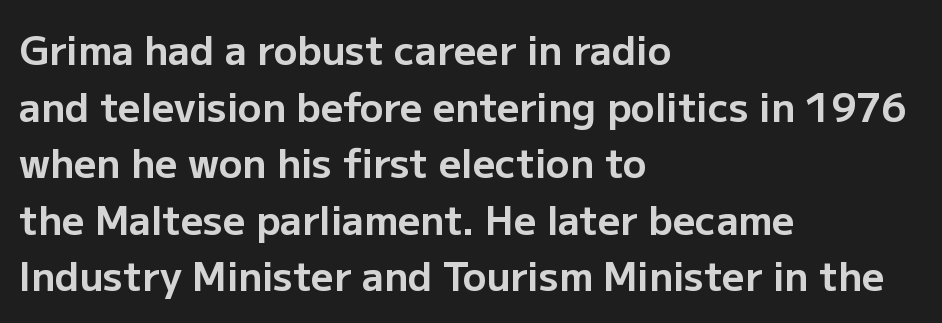
Q: Is the text bold? A: Yes.
Q: Is the text italic (slanted)? A: No, it is upright.
Q: Is the typeface a serif or a sans-serif typeface? A: Sans-serif.
Q: Is the text underlined? A: No.
Q: How is the paragraph aligned? A: Left-aligned.
Q: Is the spacing between letters normal or unusually wide? A: Normal.
Q: Is the spacing between lines tight, normal or loose? A: Normal.
Q: Width (condensed, normal, or wide)? A: Normal.
Q: Stroke contrast? A: Low.
Q: x-height? A: Medium.
Q: Monospaced? A: No.
